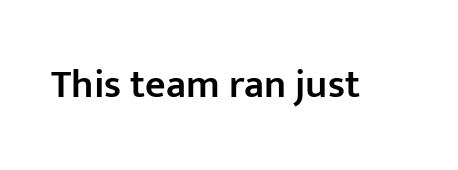
The rendering uses natural spacing where letterforms have individual widths. The area under the type is left untouched. Does the type have serifs? No, each stem ends abruptly. The specimen reads as upright at a glance. A somewhat darkened texture: the type is semibold rather than bold. You could call the tracking neutral — neither tight nor loose.
